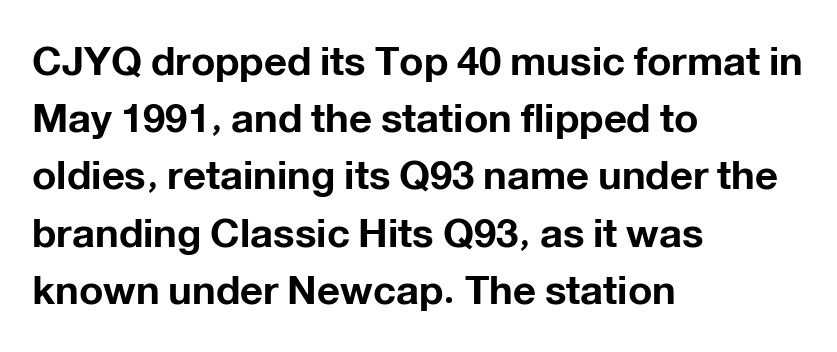
{"serif": "no", "italic": "no", "bold": "yes", "weight": "bold", "width": "normal", "stroke_contrast": "low", "x_height": "medium", "monospaced": "no", "underline": "no", "align": "left", "line_spacing": "normal", "line_spacing_ratio": 1.43, "letter_spacing": "normal", "letter_spacing_em": 0.0, "glyph_px": 40}
